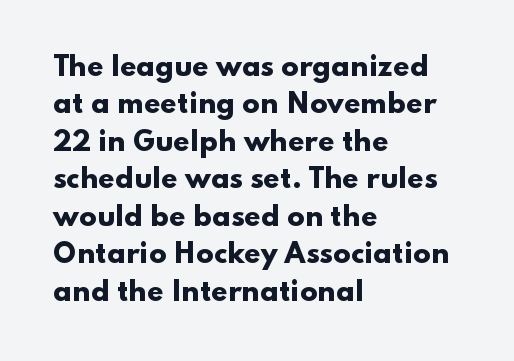
{"italic": "no", "bold": "yes", "underline": "no", "align": "left", "line_spacing": "normal", "line_spacing_ratio": 1.44, "letter_spacing": "normal", "letter_spacing_em": 0.0, "glyph_px": 26}
